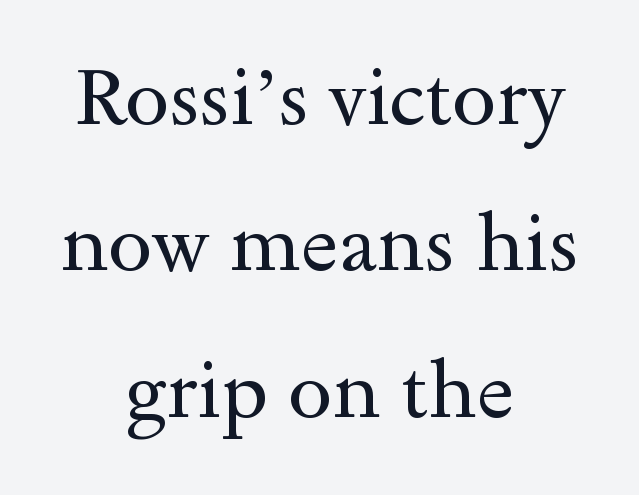
The typeface chosen for these lines features serifs. Caption: face not bold, strokes unweighted. Beneath every word, the page is bare. The type is set solid horizontally, with unmodified tracking.
